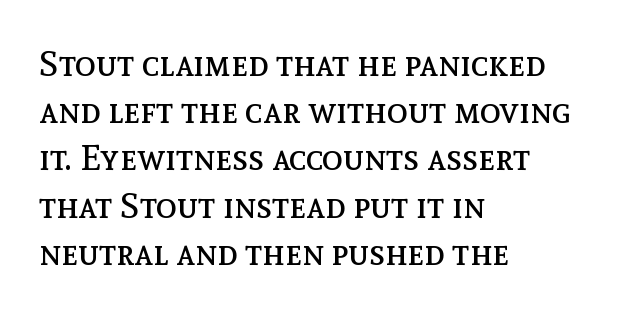
{"italic": "no", "bold": "no", "weight": "regular", "width": "normal", "x_height": "medium", "monospaced": "no", "underline": "no", "align": "left", "line_spacing": "normal", "line_spacing_ratio": 1.35, "letter_spacing": "normal", "letter_spacing_em": 0.0, "glyph_px": 35}
